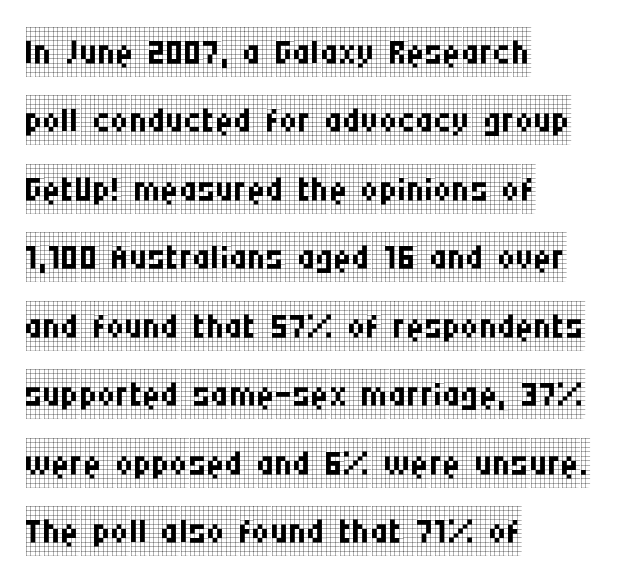
A classic flush-left, rag-right setting is used for this passage. Look at the bottom of the vertical strokes: they flare into serifs here. How would I describe the line gaps? Plain and ordinary. Nobody touched the tracking dial on this one. The space directly below the letters is spotless.
